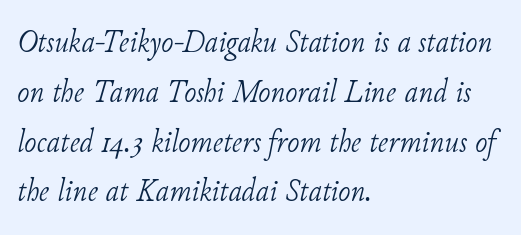
A clean baseline with only descenders dipping below it. Notice how the stems are inclined rather than vertical — that's the hallmark of italics. Horizontally, the lines are justified to the leading edge only. The face used here is proportionally spaced, like ordinary book or web type. Whoever set this chose a conventional vertical rhythm.
